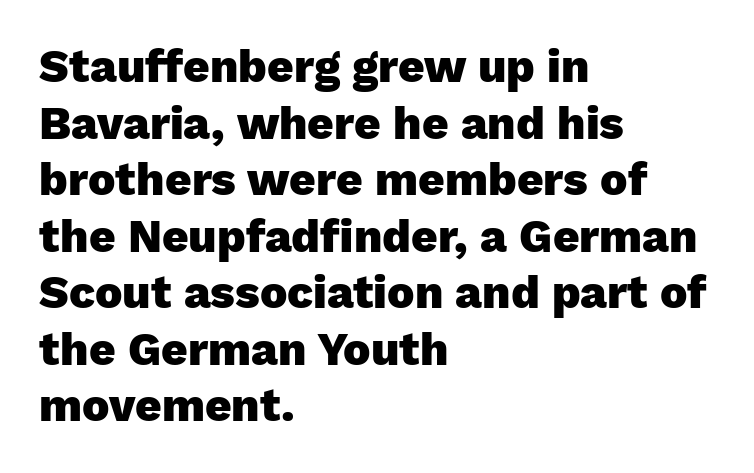
The strip under each line holds only bare page. Ascenders rise straight up at ninety degrees. Does the type have serifs? No, each stem ends abruptly. A dark, heavy texture on the line: the type is bold.
